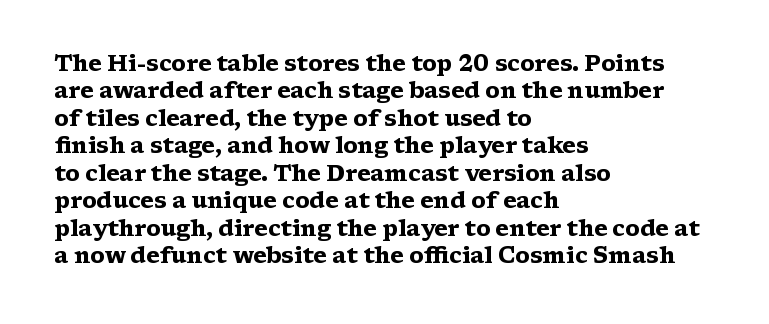
{"italic": "no", "bold": "yes", "underline": "no", "align": "left", "line_spacing": "normal", "line_spacing_ratio": 1.25, "letter_spacing": "normal", "letter_spacing_em": 0.0, "glyph_px": 22}
